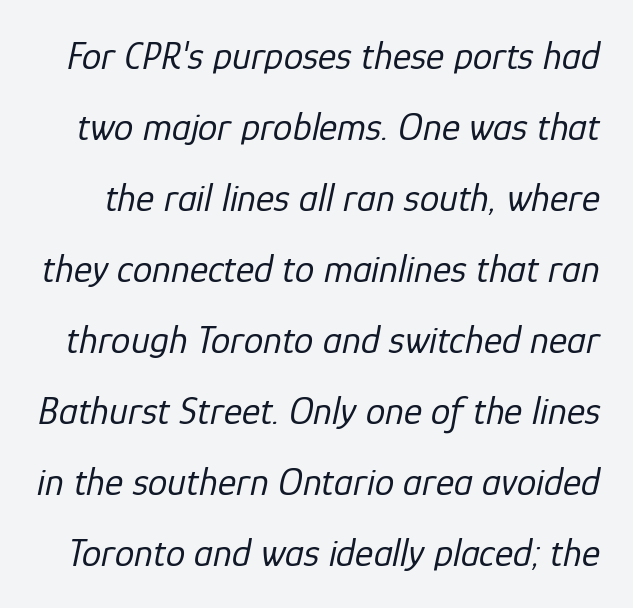
Counters stay open thanks to moderate or lighter strokes. No extra tracking has been applied to these lines. The baseline area is clear. There's an unmistakable incline to the writing here. Spacing verdict: proportional, widths tailored to each character.
